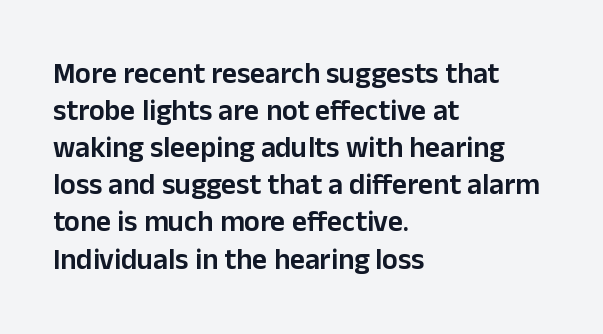
The image shows 29 px semibold sans-serif type, upright; set left-aligned, normal line spacing (1.28x), normal letter spacing, not underlined; low stroke contrast and a medium x-height.
